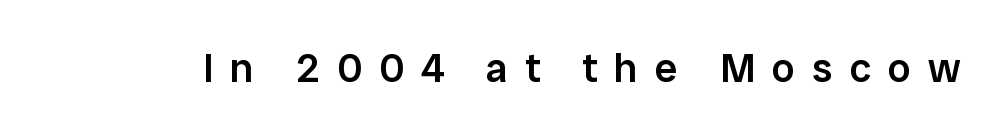
The image shows 41 px semibold sans-serif type, upright; set unusually wide letter spacing (+0.41 em), not underlined; low stroke contrast and a medium x-height.
